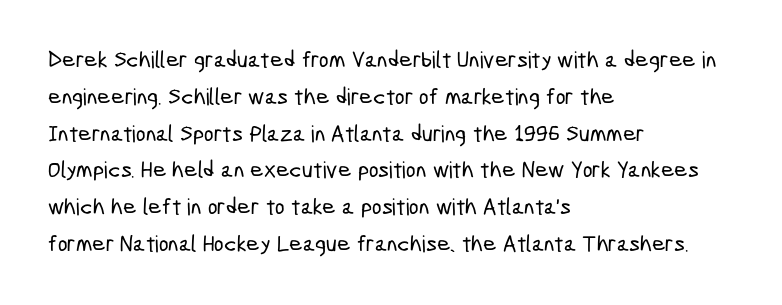
Each line starts at the same left margin while the right side varies. Rule under the text: the space is simply empty. If you measured baseline to baseline, you'd find a middling distance. Honestly, the letter spacing is just normal — you wouldn't notice it.
